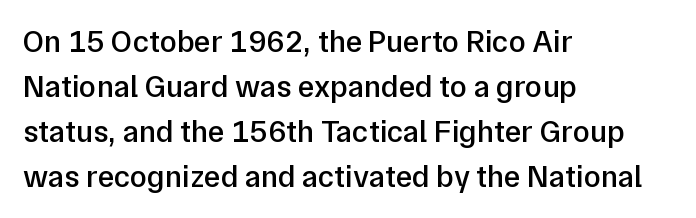
Rendered with straight, roman letterforms. Proportional: the letters do not fall into vertical columns. Left-aligned paragraph, ragged on the right. The specimen omits any rule beneath the text block's lines.
